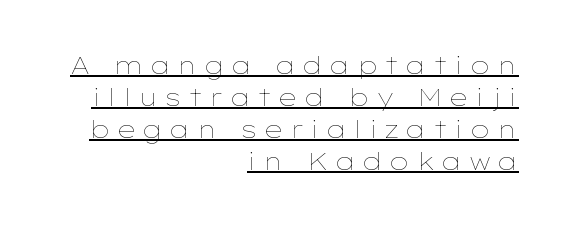
Q: Is the text bold? A: No.
Q: Is the text italic (slanted)? A: No, it is upright.
Q: Is the text underlined? A: Yes.
Q: How is the paragraph aligned? A: Right-aligned.
Q: Is the spacing between letters normal or unusually wide? A: Unusually wide.
Q: Is the spacing between lines tight, normal or loose? A: Normal.
